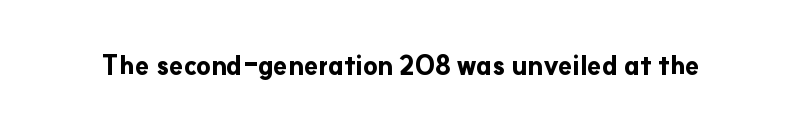
Only glyphs here, with clear space below each row. Rendered with straight, roman letterforms. The glyphs have the mass of a bold cut. Observe the ordinary spacing: letters are neighbours, not strangers.
